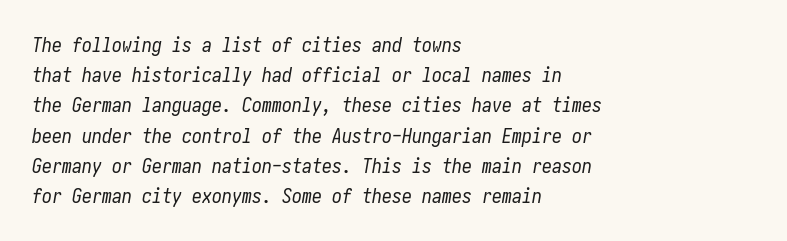
The image shows 20 px text type, italic (leaning right); set left-aligned, normal line spacing (1.51x), normal letter spacing, not underlined.
